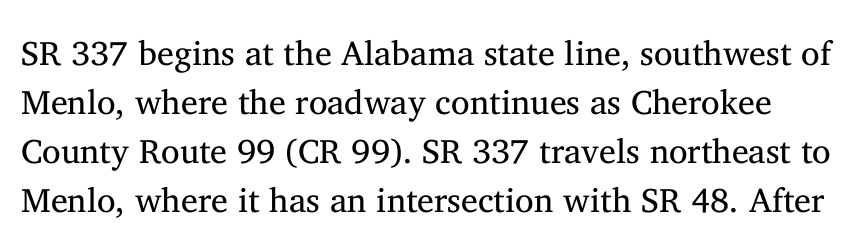
Q: Is the text bold? A: No.
Q: Is the text italic (slanted)? A: No, it is upright.
Q: Is the typeface a serif or a sans-serif typeface? A: Serif.
Q: Is the text underlined? A: No.
Q: Is the spacing between letters normal or unusually wide? A: Normal.
Q: Is the spacing between lines tight, normal or loose? A: Normal.
Q: Width (condensed, normal, or wide)? A: Normal.
Q: Stroke contrast? A: Medium.
Q: x-height? A: Medium.
Q: Monospaced? A: No.
